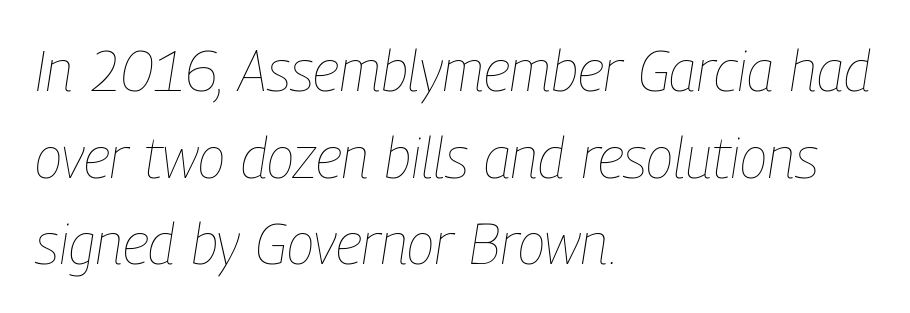
{"italic": "yes", "lean": "right", "slant_degrees": 9, "bold": "no", "weight": "thin", "width": "condensed", "stroke_contrast": "low", "x_height": "medium", "monospaced": "no", "underline": "no", "align": "left", "line_spacing": "normal", "line_spacing_ratio": 1.52, "letter_spacing": "normal", "letter_spacing_em": 0.0, "glyph_px": 57}
